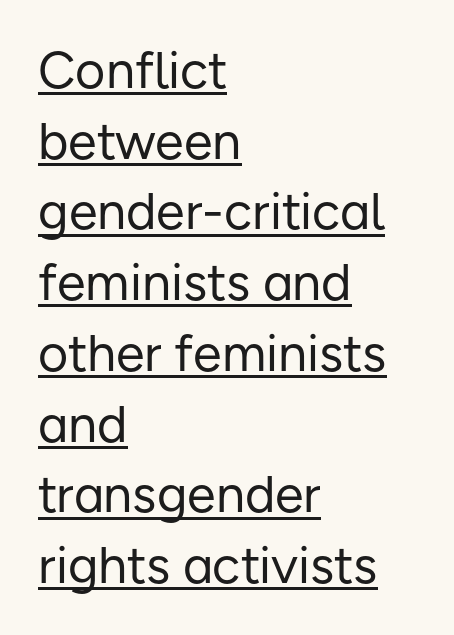
This rendering leaves character spacing at its baseline value. A roman cut, with each character standing at attention. Type style note: lacks serifs. A baseline rule has been typeset under these characters.
